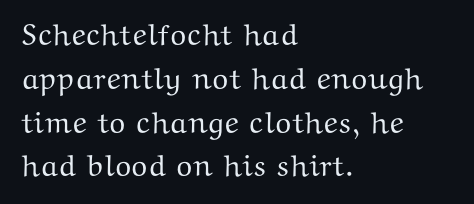
Q: Is the text italic (slanted)? A: No, it is upright.
Q: Is the typeface a serif or a sans-serif typeface? A: Serif.
Q: Is the text underlined? A: No.
Q: How is the paragraph aligned? A: Left-aligned.
Q: Is the spacing between letters normal or unusually wide? A: Normal.
Q: Is the spacing between lines tight, normal or loose? A: Normal.
Q: Width (condensed, normal, or wide)? A: Wide.
Q: Stroke contrast? A: Medium.
Q: x-height? A: Medium.
Q: Monospaced? A: No.
